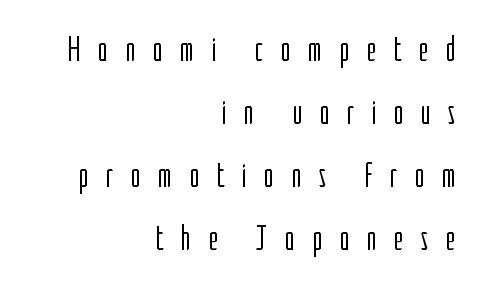
{"serif": "no", "italic": "no", "bold": "no", "weight": "light", "width": "condensed", "stroke_contrast": "low", "x_height": "medium", "monospaced": "no", "underline": "no", "align": "right", "line_spacing_ratio": 1.75, "letter_spacing": "wide", "letter_spacing_em": 0.46, "glyph_px": 36}
